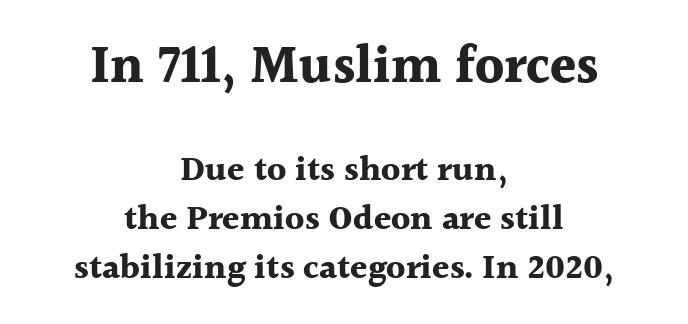
I'd call this a serif setting — the letters wear small feet. The designer gave the opening block more size than the closing block. The setting favours the middle, as headings and verse often do. Characters remain perfectly vertical along every line. Think of a printed novel: that variable character pitch is what you see here.
